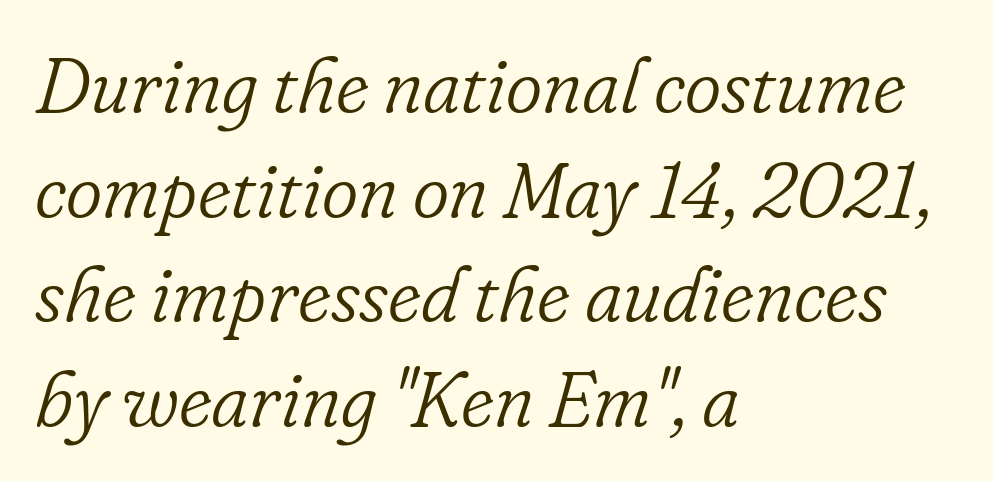
Q: Is the text bold? A: No.
Q: Is the text italic (slanted)? A: Yes, it leans right by about 16 degrees.
Q: Is the typeface a serif or a sans-serif typeface? A: Serif.
Q: Is the text underlined? A: No.
Q: How is the paragraph aligned? A: Left-aligned.
Q: Is the spacing between letters normal or unusually wide? A: Normal.
Q: Is the spacing between lines tight, normal or loose? A: Normal.
Q: Width (condensed, normal, or wide)? A: Normal.
Q: Stroke contrast? A: Low.
Q: x-height? A: Small.
Q: Monospaced? A: No.
